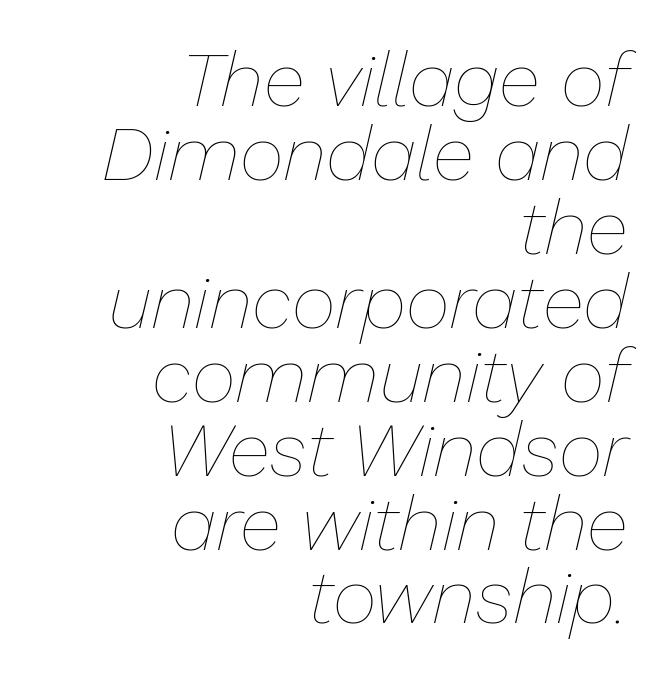
{"italic": "yes", "lean": "right", "slant_degrees": 13, "bold": "no", "weight": "thin", "width": "normal", "stroke_contrast": "low", "x_height": "medium", "monospaced": "no", "underline": "no", "align": "right", "line_spacing": "tight", "line_spacing_ratio": 0.96, "letter_spacing": "normal", "letter_spacing_em": 0.0, "glyph_px": 77}
